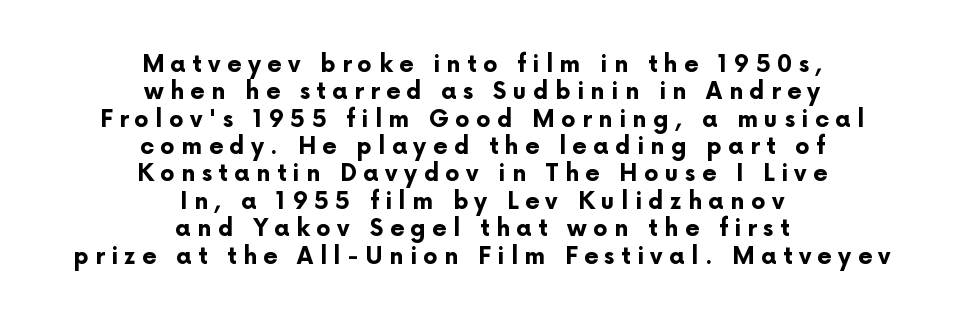
The image shows 23 px bold type, upright; set centered, line spacing 1.19x, unusually wide letter spacing (+0.28 em), not underlined.
